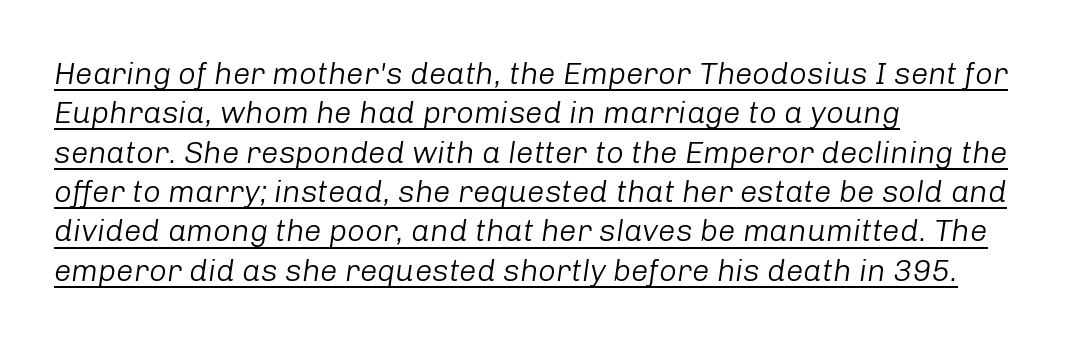
The image shows 31 px light type, italic (leaning right); set left-aligned, normal line spacing (1.27x), normal letter spacing, underlined; low stroke contrast and a medium x-height.
